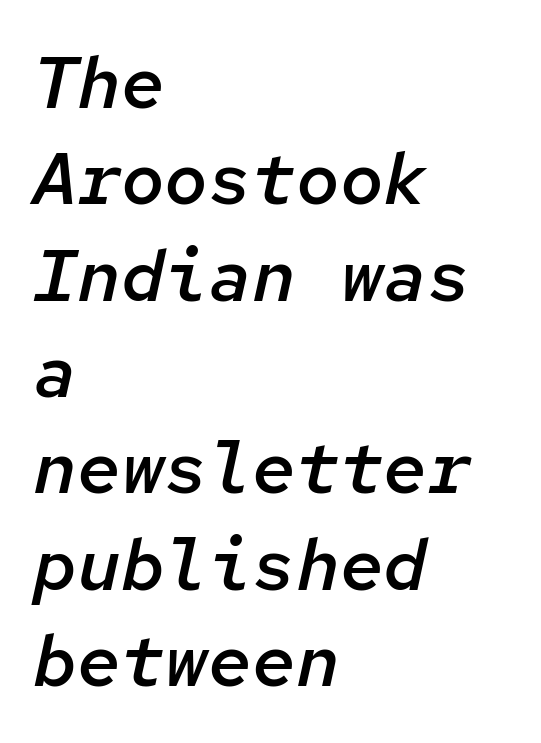
{"italic": "yes", "lean": "right", "slant_degrees": 12, "bold": "semi", "weight": "semibold", "width": "normal", "stroke_contrast": "low", "x_height": "medium", "monospaced": "yes", "underline": "no", "align": "left", "line_spacing": "normal", "line_spacing_ratio": 1.32, "letter_spacing": "normal", "letter_spacing_em": 0.0, "glyph_px": 73}
